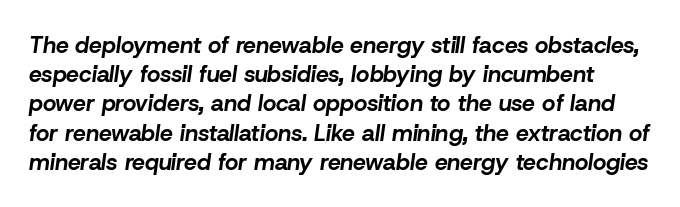
The face used here has the dense, thick strokes of a bold. Posture: slanted. The line-height multiplier appears to be the usual default. Clear beneath every line of the passage. Words appear dense and cohesive because spacing is normal.
